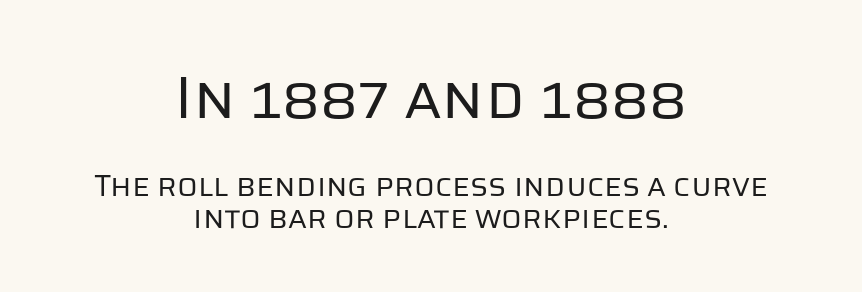
The image shows 60 px regular-weight sans-serif type, upright; set centered, tight line spacing (1.07x), normal letter spacing, not underlined; the first (top) block is 2.0x larger; low stroke contrast and a large x-height.
